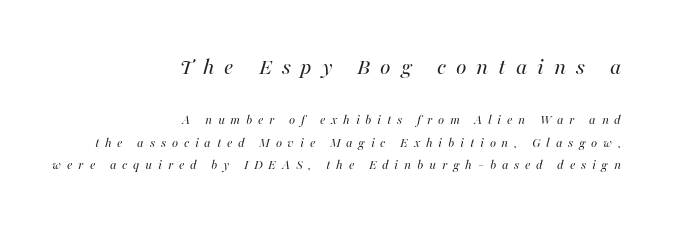
The image shows 24 px text type, italic (leaning right); set right-aligned, normal line spacing (1.64x), unusually wide letter spacing (+0.41 em), not underlined; the first (top) block is 1.71x larger.
